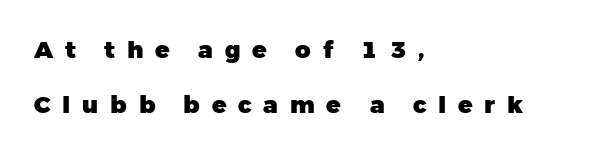
Is the letter spacing exaggerated? Yes — the characters are pushed far apart. A typesetter would mark this as roman, not italic. Leftover space on each line is placed entirely after the last word. A full-strength bold gives these letters their thick strokes.
